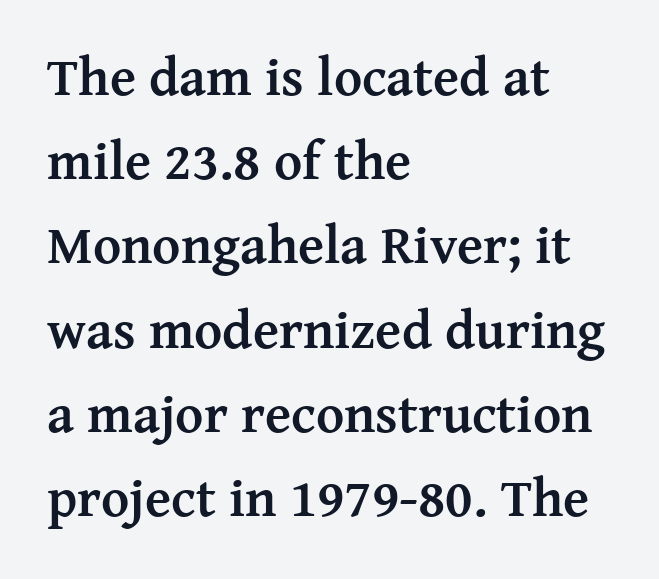
All the whitespace from short lines collects on the right. Weight check: bold — yes, fully. Every stem runs plumb, perpendicular to the baseline. Words float on clear page, feet unadorned. The designer left line spacing at the default.
